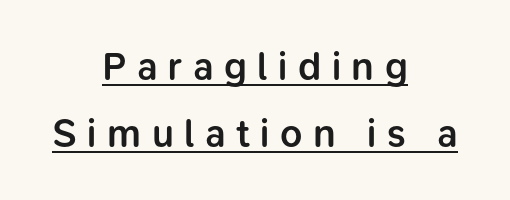
Q: Is the text bold? A: Semi-bold.
Q: Is the text italic (slanted)? A: No, it is upright.
Q: Is the typeface a serif or a sans-serif typeface? A: Sans-serif.
Q: Is the text underlined? A: Yes.
Q: How is the paragraph aligned? A: Centered.
Q: Is the spacing between letters normal or unusually wide? A: Unusually wide.
Q: Width (condensed, normal, or wide)? A: Normal.
Q: Stroke contrast? A: Low.
Q: x-height? A: Medium.
Q: Monospaced? A: No.
